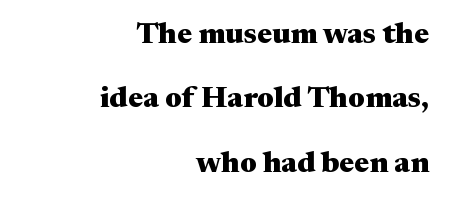
The image shows 30 px heavy, wide serif type, upright; set right-aligned, loose line spacing (2.15x), normal letter spacing, not underlined; medium stroke contrast and a medium x-height.
